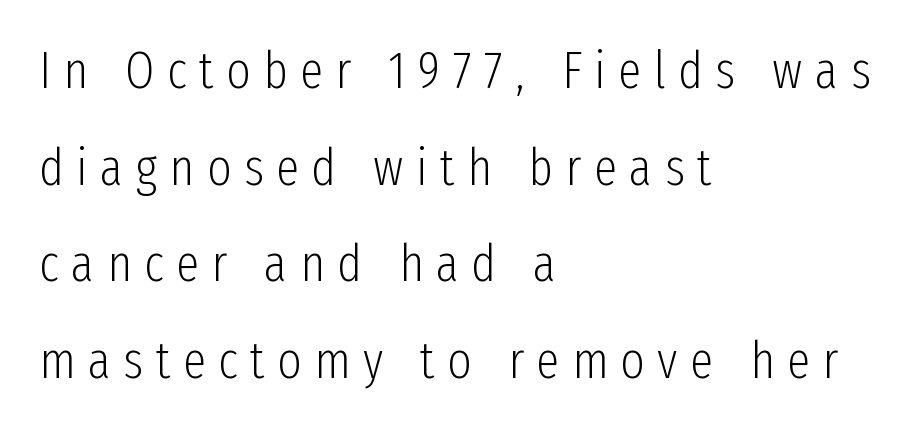
{"serif": "no", "italic": "no", "bold": "no", "weight": "light", "width": "condensed", "stroke_contrast": "low", "x_height": "medium", "monospaced": "no", "underline": "no", "align": "left", "line_spacing_ratio": 1.86, "letter_spacing": "wide", "letter_spacing_em": 0.24, "glyph_px": 52}
